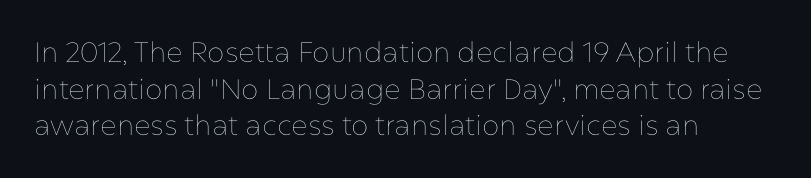
{"italic": "no", "bold": "no", "weight": "thin", "width": "normal", "stroke_contrast": "low", "x_height": "medium", "monospaced": "no", "underline": "no", "align": "left", "line_spacing": "normal", "line_spacing_ratio": 1.31, "letter_spacing": "normal", "letter_spacing_em": 0.0, "glyph_px": 28}
